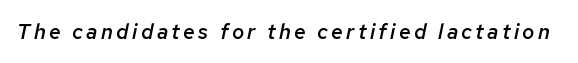
{"italic": "yes", "lean": "right", "slant_degrees": 12, "bold": "semi", "underline": "no", "glyph_px": 21}
